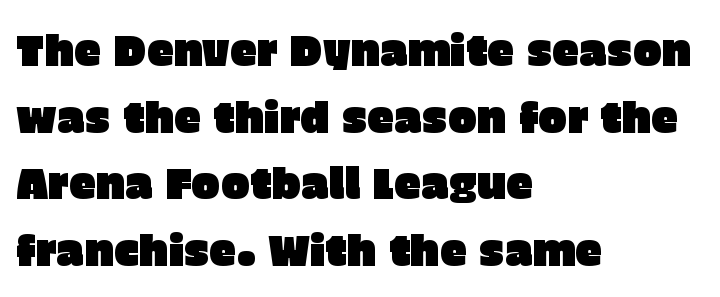
Q: Is the text italic (slanted)? A: No, it is upright.
Q: Is the typeface a serif or a sans-serif typeface? A: Sans-serif.
Q: Is the text underlined? A: No.
Q: How is the paragraph aligned? A: Left-aligned.
Q: Is the spacing between letters normal or unusually wide? A: Normal.
Q: Is the spacing between lines tight, normal or loose? A: Normal.
Q: Width (condensed, normal, or wide)? A: Normal.
Q: Stroke contrast? A: Low.
Q: x-height? A: Large.
Q: Monospaced? A: No.
